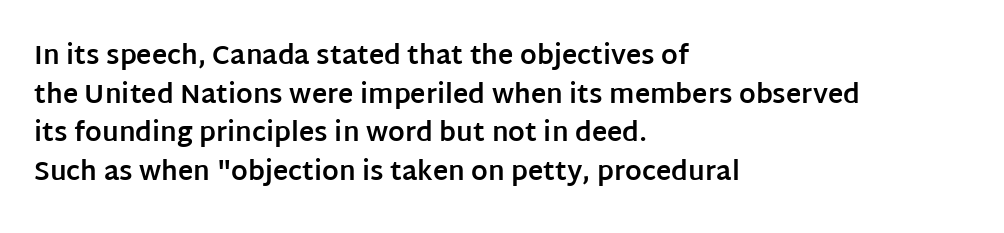
Q: Is the text bold? A: Yes.
Q: Is the text italic (slanted)? A: No, it is upright.
Q: Is the text underlined? A: No.
Q: How is the paragraph aligned? A: Left-aligned.
Q: Is the spacing between letters normal or unusually wide? A: Normal.
Q: Is the spacing between lines tight, normal or loose? A: Normal.
